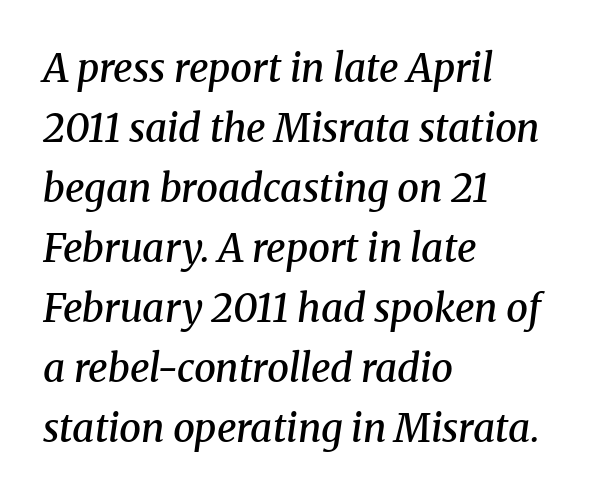
{"serif": "yes", "italic": "yes", "lean": "right", "slant_degrees": 8, "bold": "semi", "weight": "semibold", "width": "normal", "stroke_contrast": "medium", "x_height": "medium", "monospaced": "no", "underline": "no", "align": "left", "line_spacing": "normal", "line_spacing_ratio": 1.54, "letter_spacing": "normal", "letter_spacing_em": 0.0, "glyph_px": 39}
